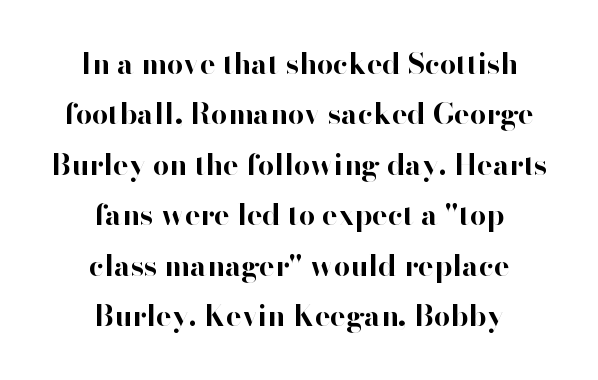
Check the space under the baseline: it is left empty. Look at the tracking — it's just the regular setting, nothing added. How heavy is the stroke? Heavy — this is a bold. Horizontal alignment here is central, giving a formal, balanced look.
